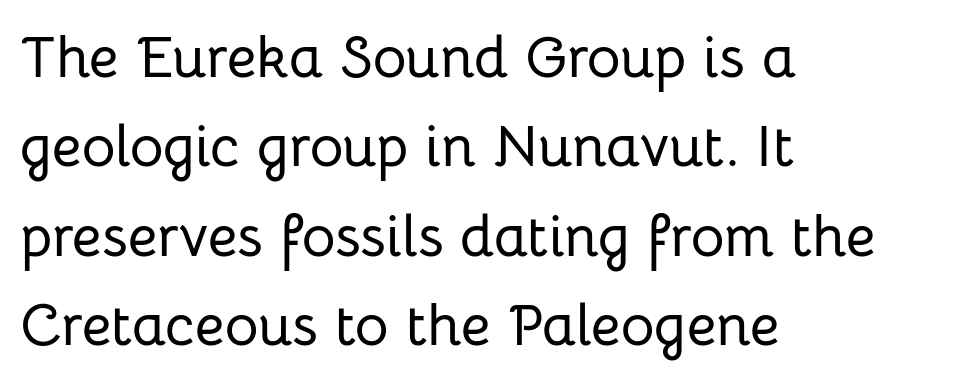
Q: Is the text italic (slanted)? A: No, it is upright.
Q: Is the typeface a serif or a sans-serif typeface? A: Sans-serif.
Q: Is the text underlined? A: No.
Q: How is the paragraph aligned? A: Left-aligned.
Q: Is the spacing between letters normal or unusually wide? A: Normal.
Q: Is the spacing between lines tight, normal or loose? A: Normal.
Q: Width (condensed, normal, or wide)? A: Normal.
Q: Stroke contrast? A: Low.
Q: x-height? A: Medium.
Q: Monospaced? A: No.
